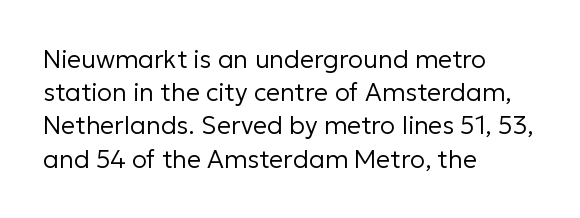
These lines sit exactly where default settings would place them. Decoration check: the copy has no underline. The typeface has the unassuming heft of standard copy or less. Horizontal alignment here is leftward, the default for most running prose.
